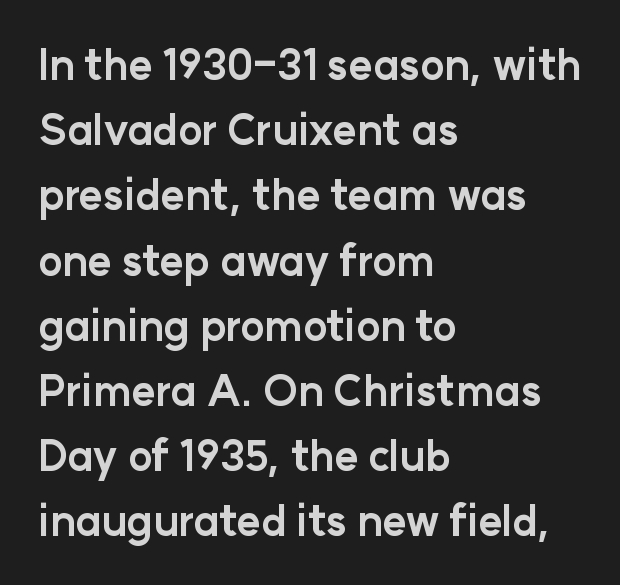
The image shows 41 px bold sans-serif type, upright; set left-aligned, normal line spacing (1.59x), normal letter spacing, not underlined; low stroke contrast and a medium x-height.
